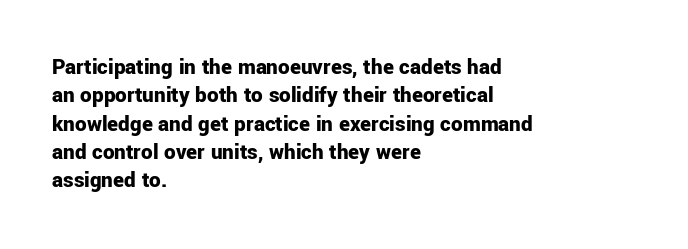
The image shows 23 px bold type, upright; set left-aligned, line spacing 1.23x, normal letter spacing, not underlined.
